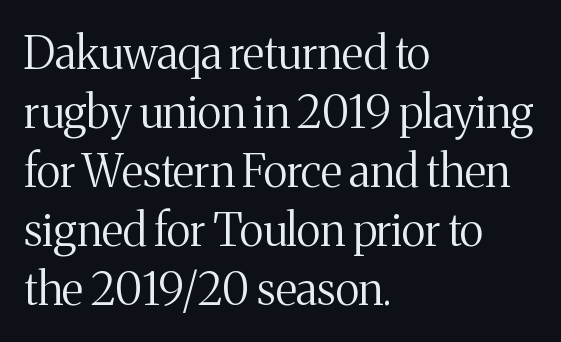
{"serif": "yes", "italic": "no", "bold": "no", "weight": "regular", "width": "normal", "stroke_contrast": "medium", "x_height": "medium", "monospaced": "no", "underline": "no", "align": "left", "line_spacing": "normal", "line_spacing_ratio": 1.31, "letter_spacing": "normal", "letter_spacing_em": 0.0, "glyph_px": 45}
